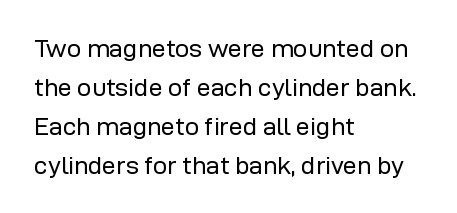
{"italic": "no", "bold": "no", "underline": "no", "align": "left", "line_spacing": "normal", "line_spacing_ratio": 1.56, "letter_spacing": "normal", "letter_spacing_em": 0.0, "glyph_px": 25}
